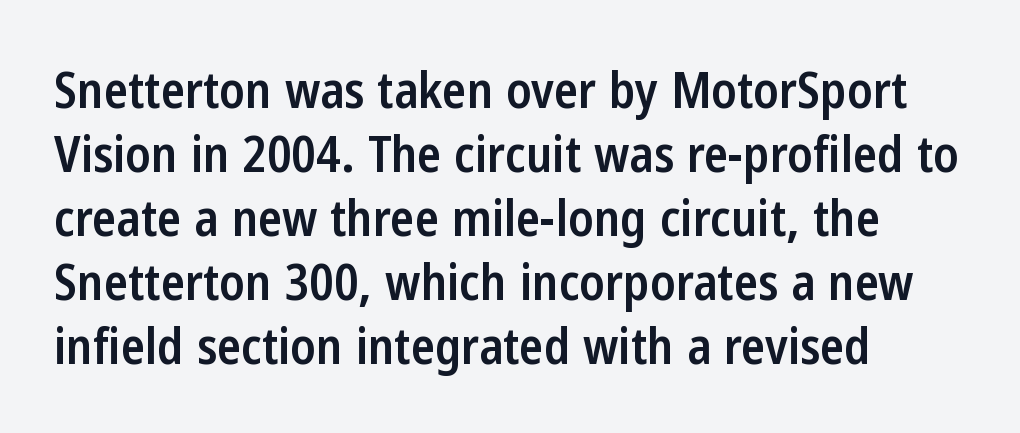
{"serif": "no", "italic": "no", "bold": "semi", "weight": "semibold", "width": "condensed", "stroke_contrast": "low", "x_height": "medium", "monospaced": "no", "underline": "no", "align": "left", "line_spacing": "normal", "line_spacing_ratio": 1.28, "letter_spacing": "normal", "letter_spacing_em": 0.0, "glyph_px": 50}
